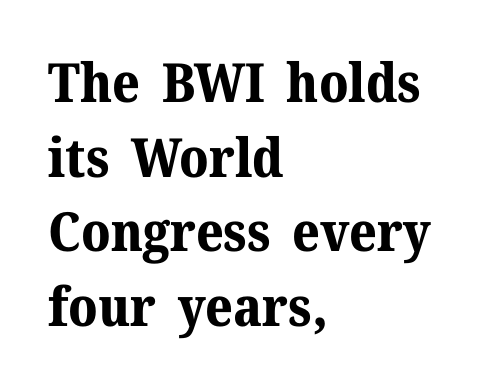
{"serif": "yes", "italic": "no", "bold": "yes", "weight": "bold", "width": "normal", "stroke_contrast": "medium", "x_height": "medium", "monospaced": "no", "underline": "no", "align": "left", "line_spacing": "normal", "line_spacing_ratio": 1.38, "letter_spacing": "normal", "letter_spacing_em": 0.0, "glyph_px": 54}
